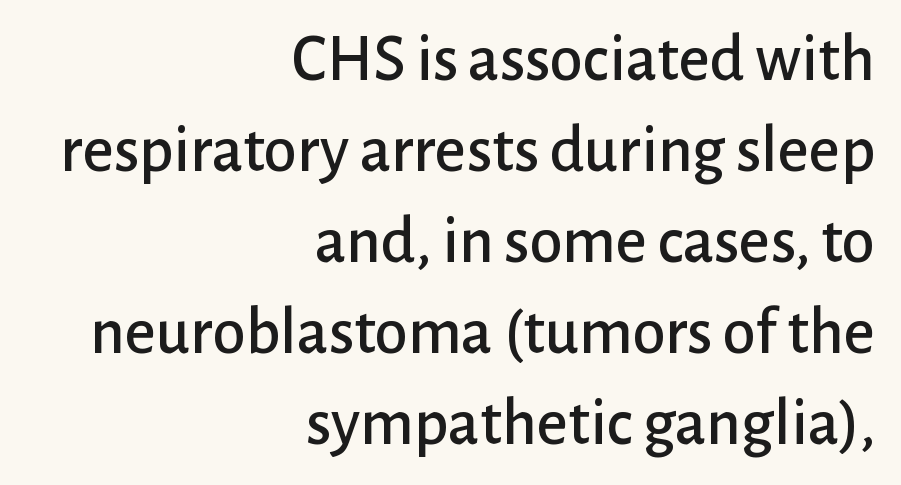
{"serif": "no", "italic": "no", "width": "normal", "stroke_contrast": "low", "x_height": "medium", "monospaced": "no", "underline": "no", "align": "right", "line_spacing": "normal", "line_spacing_ratio": 1.36, "letter_spacing": "normal", "letter_spacing_em": 0.0, "glyph_px": 67}
